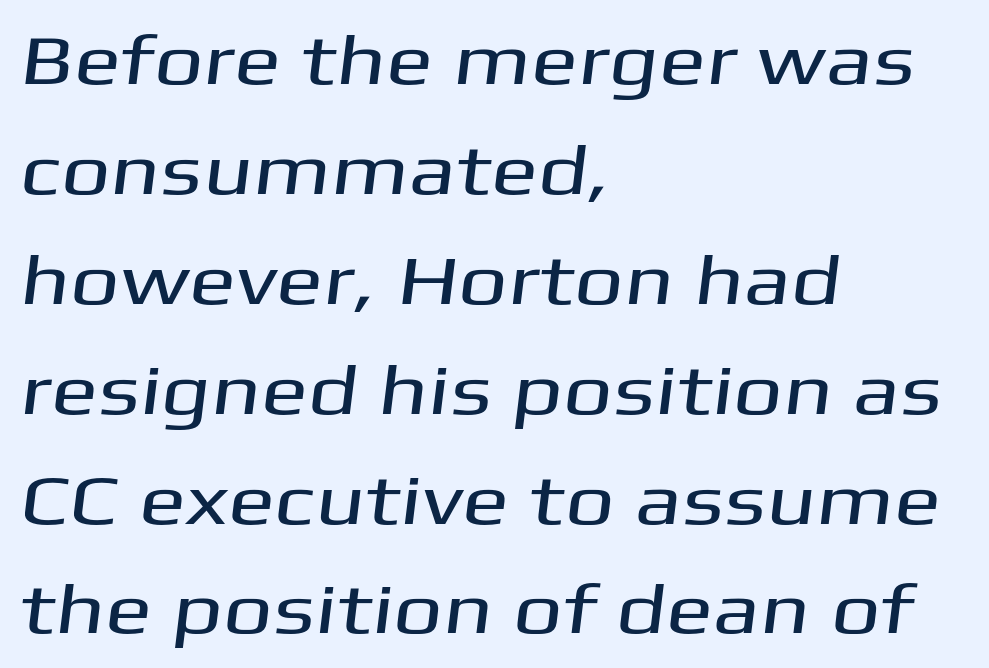
The rendering uses a moderate line-height, typical for paragraphs. Standard letterfit; no display-style spreading of the glyphs. Letters rest on an invisible, unmarked baseline. The face used here is proportionally spaced, like ordinary book or web type.
